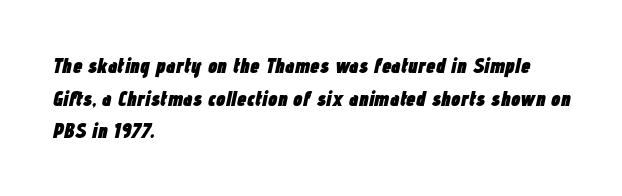
No extra tracking has been applied to these lines. This block has exactly the height ordinary leading produces. Line beginnings align vertically; line endings do not. These lines carry a lot of weight — the face is fully bold. The gap between lines stays unmarked.
